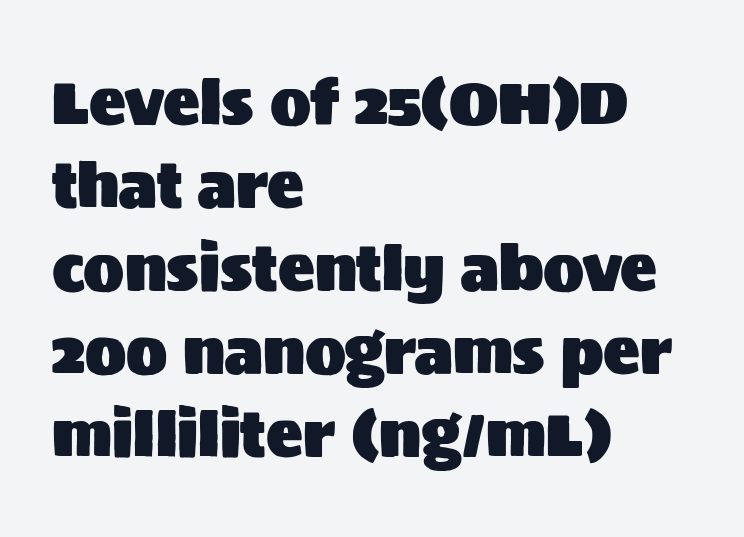
Q: Is the text italic (slanted)? A: No, it is upright.
Q: Is the typeface a serif or a sans-serif typeface? A: Sans-serif.
Q: Is the text underlined? A: No.
Q: How is the paragraph aligned? A: Left-aligned.
Q: Is the spacing between letters normal or unusually wide? A: Normal.
Q: Is the spacing between lines tight, normal or loose? A: Normal.
Q: Width (condensed, normal, or wide)? A: Normal.
Q: Stroke contrast? A: Medium.
Q: x-height? A: Large.
Q: Monospaced? A: No.
